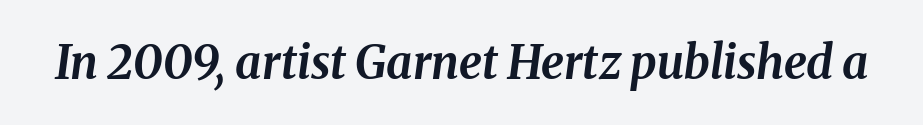
The image shows 46 px bold type, italic (leaning right); set normal letter spacing, not underlined; medium stroke contrast and a medium x-height.
